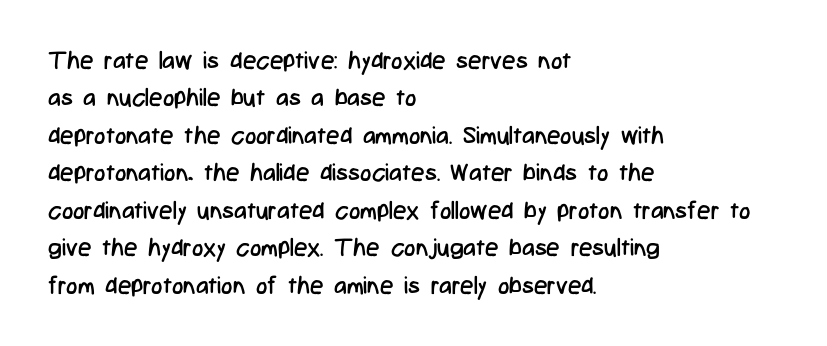
Evenly set lines give the paragraph a standard silhouette. Here the glyphs are tracked normally, forming tight word shapes. Rule under the text: the space is simply empty. Italic? Not at all — the glyphs are vertical. These glyphs show unthickened strokes, regular width or finer.
